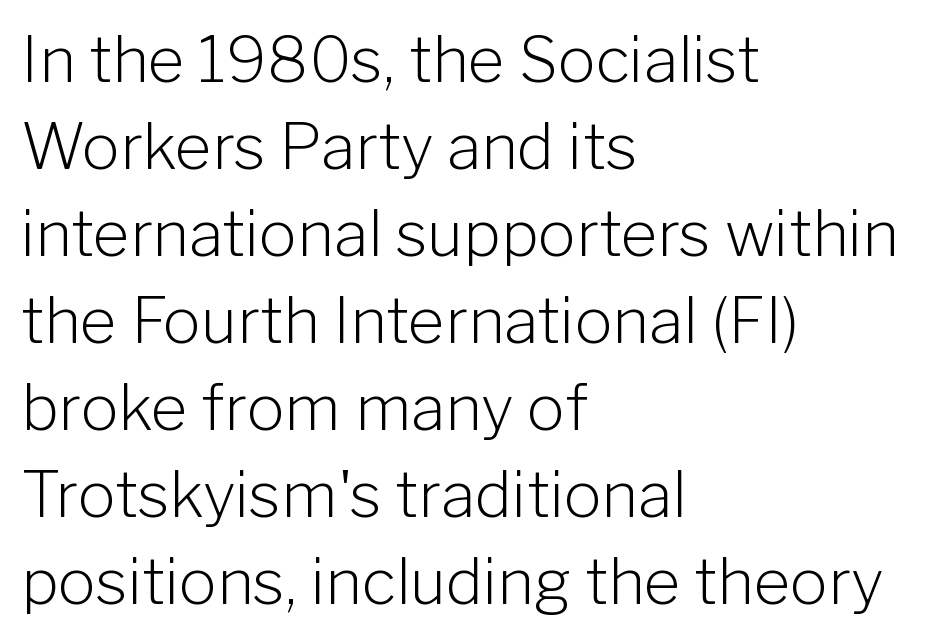
Q: Is the text bold? A: No.
Q: Is the text italic (slanted)? A: No, it is upright.
Q: Is the typeface a serif or a sans-serif typeface? A: Sans-serif.
Q: Is the text underlined? A: No.
Q: How is the paragraph aligned? A: Left-aligned.
Q: Is the spacing between letters normal or unusually wide? A: Normal.
Q: Is the spacing between lines tight, normal or loose? A: Normal.
Q: Width (condensed, normal, or wide)? A: Normal.
Q: Stroke contrast? A: Low.
Q: x-height? A: Medium.
Q: Monospaced? A: No.
